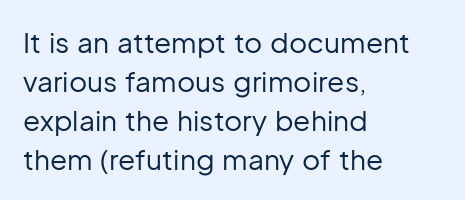
The image shows 28 px regular-weight sans-serif type, upright; set left-aligned, normal line spacing (1.39x), normal letter spacing, not underlined; low stroke contrast and a medium x-height.
